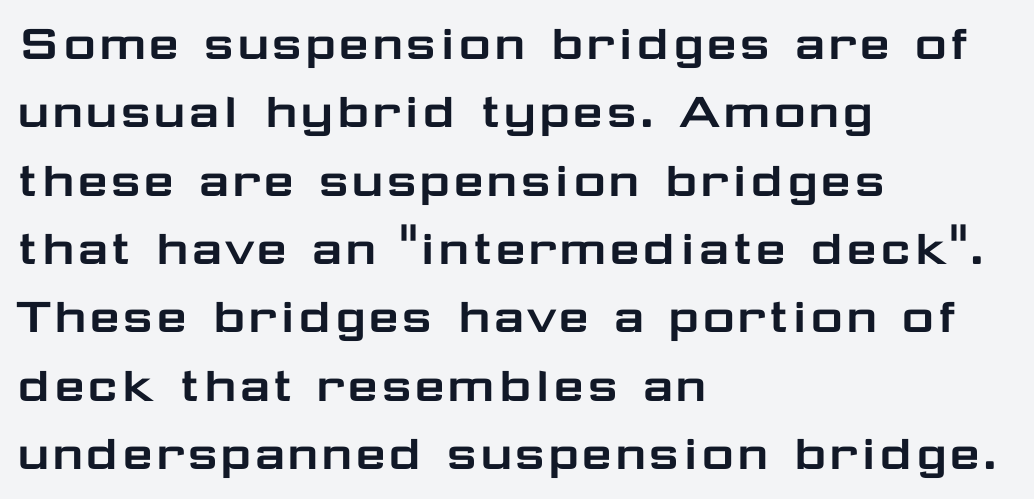
Q: Is the text italic (slanted)? A: No, it is upright.
Q: Is the typeface a serif or a sans-serif typeface? A: Sans-serif.
Q: Is the text underlined? A: No.
Q: How is the paragraph aligned? A: Left-aligned.
Q: Is the spacing between letters normal or unusually wide? A: Normal.
Q: Width (condensed, normal, or wide)? A: Wide.
Q: Stroke contrast? A: Low.
Q: x-height? A: Medium.
Q: Monospaced? A: No.
